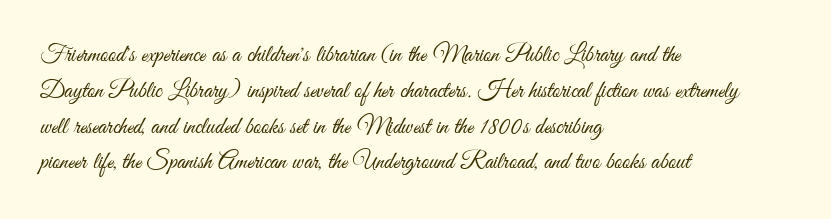
{"bold": "no", "underline": "no", "align": "left", "line_spacing": "normal", "line_spacing_ratio": 1.49, "letter_spacing": "normal", "letter_spacing_em": 0.0, "glyph_px": 24}
